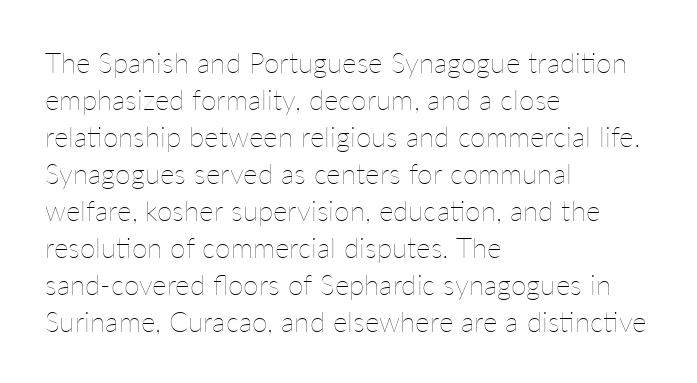
Here the designer chose a conventional face with non-uniform glyph widths. Unmarked baselines from the first word to the last. One glance says typical: line gaps are just what's usual. Look at the tracking — it's just the regular setting, nothing added. The letterforms sit at book weight or below. The axis of the letterforms is exactly vertical.
